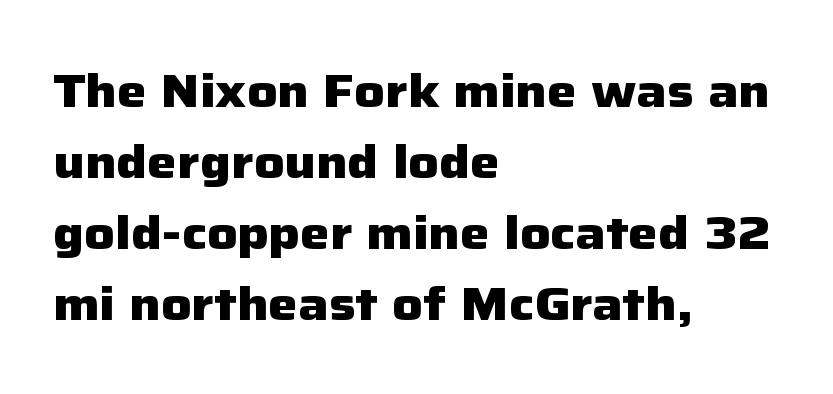
{"serif": "no", "italic": "no", "bold": "yes", "weight": "heavy", "width": "normal", "stroke_contrast": "low", "x_height": "medium", "monospaced": "no", "underline": "no", "align": "left", "line_spacing": "normal", "line_spacing_ratio": 1.51, "letter_spacing": "normal", "letter_spacing_em": 0.0, "glyph_px": 47}
